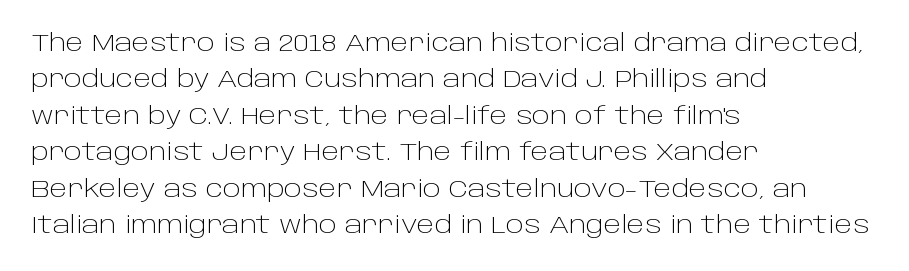
{"italic": "no", "bold": "no", "underline": "no", "align": "left", "line_spacing": "normal", "line_spacing_ratio": 1.52, "letter_spacing": "normal", "letter_spacing_em": 0.0, "glyph_px": 24}
